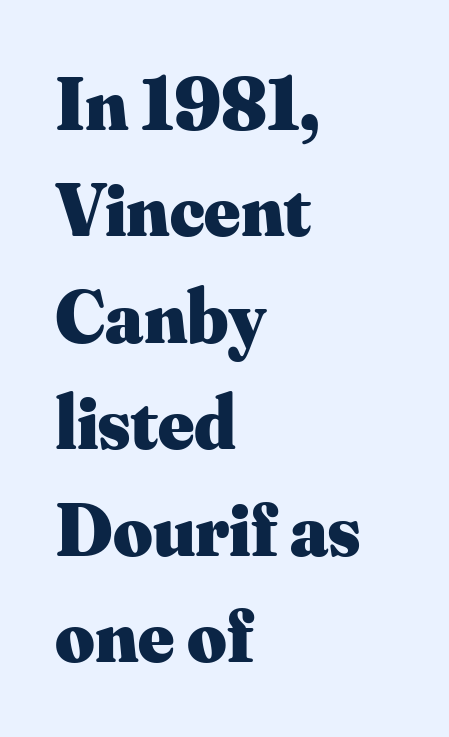
The image shows 76 px heavy serif type, upright; set left-aligned, normal line spacing (1.4x), normal letter spacing, not underlined; medium stroke contrast and a small x-height.
